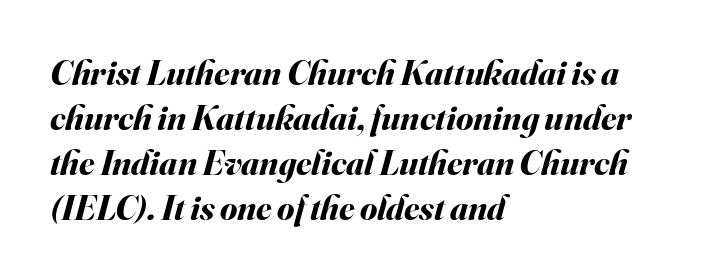
These lines are set flush left with a ragged right edge. In terms of leading, this rendering sits right in the middle. Varying glyph widths throughout — classic text-font behaviour. These words are printed bold, with thick strokes throughout. Letters rest on an invisible, unmarked baseline.
